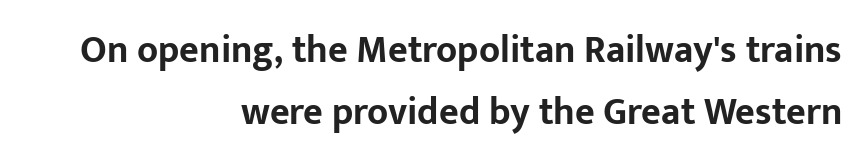
Q: Is the text bold? A: Yes.
Q: Is the text italic (slanted)? A: No, it is upright.
Q: Is the typeface a serif or a sans-serif typeface? A: Sans-serif.
Q: Is the text underlined? A: No.
Q: How is the paragraph aligned? A: Right-aligned.
Q: Is the spacing between letters normal or unusually wide? A: Normal.
Q: Is the spacing between lines tight, normal or loose? A: Normal.
Q: Width (condensed, normal, or wide)? A: Normal.
Q: Stroke contrast? A: Low.
Q: x-height? A: Medium.
Q: Monospaced? A: No.
